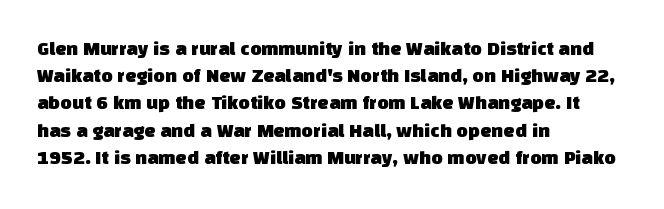
Regular leading. In terms of letterspacing, this is plain default setting. Line starts are locked; line ends wander. Rule under the text: the space is simply empty.
